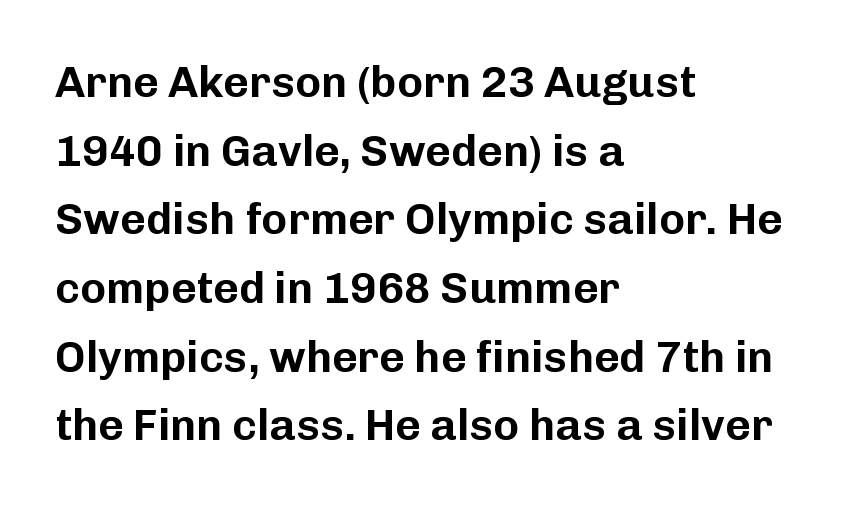
{"serif": "no", "italic": "no", "width": "normal", "stroke_contrast": "low", "x_height": "medium", "monospaced": "no", "underline": "no", "align": "left", "line_spacing": "normal", "line_spacing_ratio": 1.56, "letter_spacing": "normal", "letter_spacing_em": 0.0, "glyph_px": 44}
